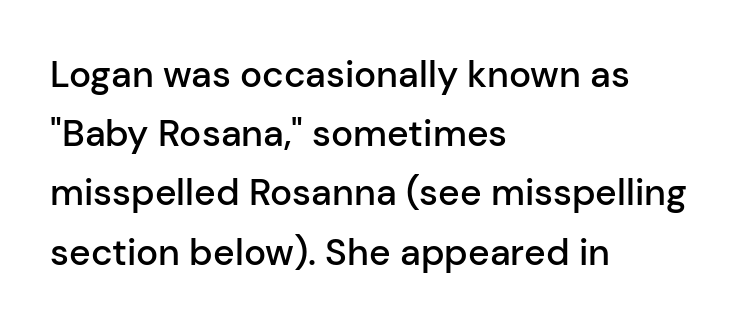
Q: Is the text bold? A: Semi-bold.
Q: Is the text italic (slanted)? A: No, it is upright.
Q: Is the typeface a serif or a sans-serif typeface? A: Sans-serif.
Q: Is the text underlined? A: No.
Q: How is the paragraph aligned? A: Left-aligned.
Q: Is the spacing between letters normal or unusually wide? A: Normal.
Q: Is the spacing between lines tight, normal or loose? A: Normal.
Q: Width (condensed, normal, or wide)? A: Normal.
Q: Stroke contrast? A: Low.
Q: x-height? A: Medium.
Q: Monospaced? A: No.
